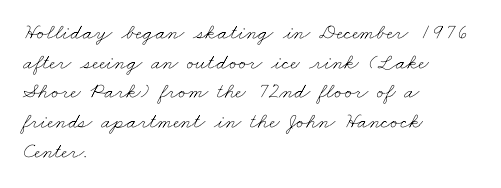
Decoration check: the copy has no underline. No letter is thick-stroked: the sample isn't bold. What's the leading like? Ordinary, nothing unusual. The ragged edge is on the right, which tells us the setting is flush left. Compared with typical body copy, the letter spacing here is the same.
